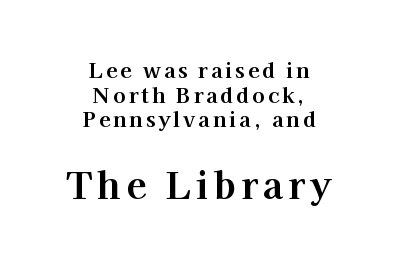
Letters rest on an invisible, unmarked baseline. A student would notice the bottom passage is typeset larger than what precedes it. Varying glyph widths throughout — classic text-font behaviour. Each line is balanced around a shared central axis. The designer went with a serif here, giving each stem small feet. The letters stand straight up with perfectly vertical stems.
